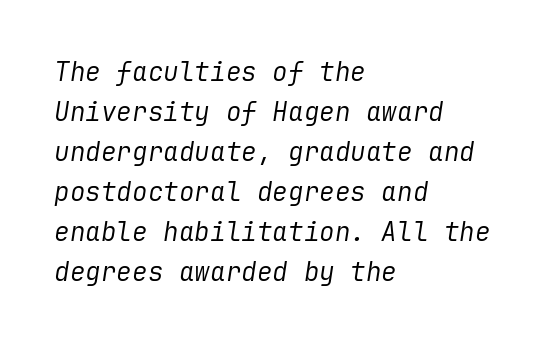
The space directly below the letters is spotless. Is there much room between lines? A standard amount, neither cramped nor airy. Stroke mass is kept to a normal reading level or below. This rendering leaves character spacing at its baseline value. The glyphs look as if they've been sheared to an angle.
